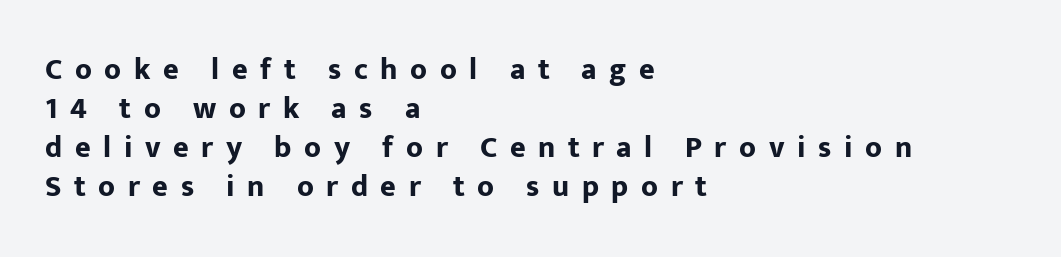
The image shows 30 px bold sans-serif type, upright; set left-aligned, normal line spacing (1.3x), unusually wide letter spacing (+0.42 em), not underlined; low stroke contrast and a medium x-height.
